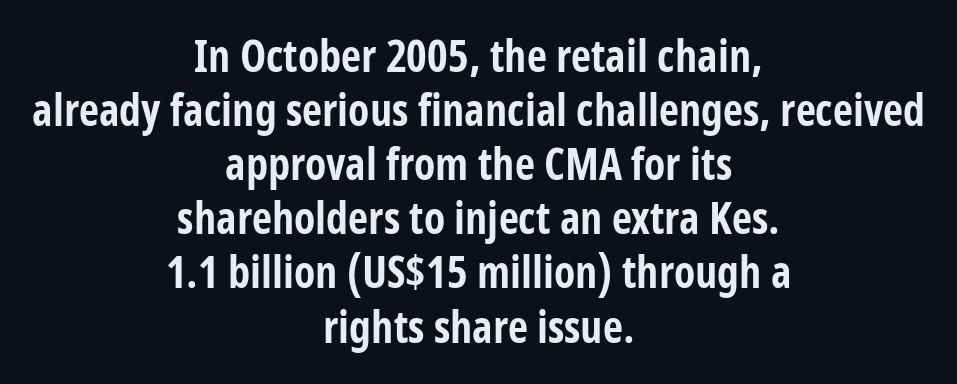
The image shows 44 px bold, condensed sans-serif type, upright; set centered, line spacing 1.23x, normal letter spacing, not underlined; low stroke contrast and a medium x-height.
